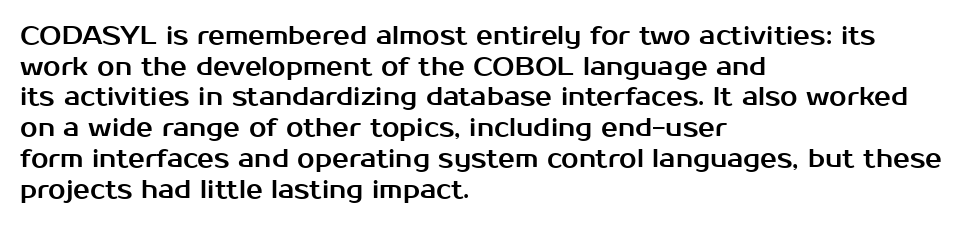
Which margin do the lines hug? The left one — the right edge is uneven. Bare-footed words on every line. Here the glyphs are tracked normally, forming tight word shapes. Does the lettering tilt? It doesn't — this is upright.
